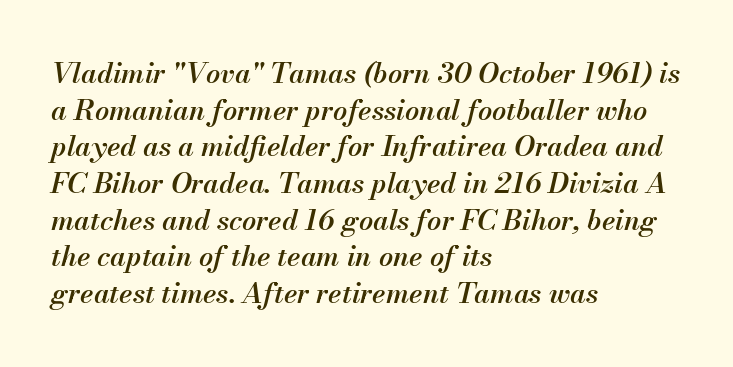
{"italic": "yes", "lean": "right", "slant_degrees": 13, "bold": "semi", "weight": "semibold", "width": "normal", "stroke_contrast": "medium", "x_height": "small", "monospaced": "no", "underline": "no", "align": "left", "line_spacing": "normal", "line_spacing_ratio": 1.31, "letter_spacing": "normal", "letter_spacing_em": 0.0, "glyph_px": 28}
